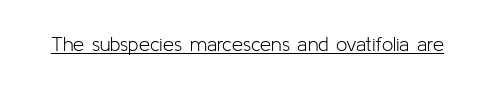
Q: Is the text bold? A: No.
Q: Is the text italic (slanted)? A: No, it is upright.
Q: Is the text underlined? A: Yes.
Q: Is the spacing between letters normal or unusually wide? A: Normal.
